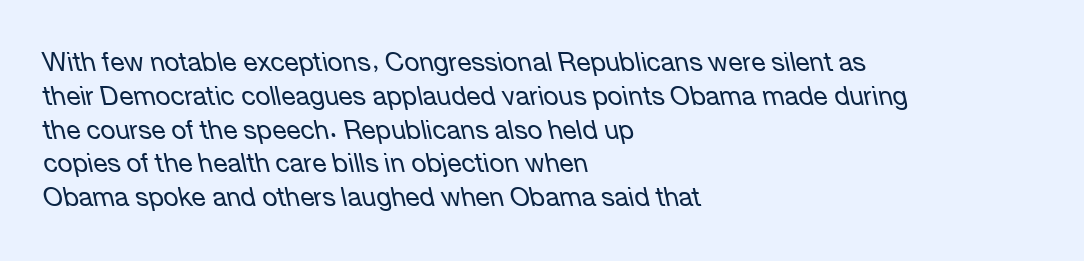
{"italic": "yes", "lean": "left", "slant_degrees": 12, "bold": "no", "underline": "no", "align": "left", "line_spacing": "normal", "line_spacing_ratio": 1.3, "letter_spacing": "normal", "letter_spacing_em": 0.0, "glyph_px": 26}
